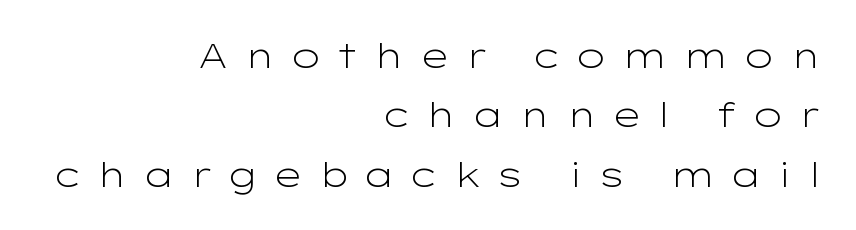
The image shows 34 px light, wide sans-serif type, upright; set right-aligned, line spacing 1.75x, unusually wide letter spacing (+0.4 em), not underlined; low stroke contrast and a medium x-height.
